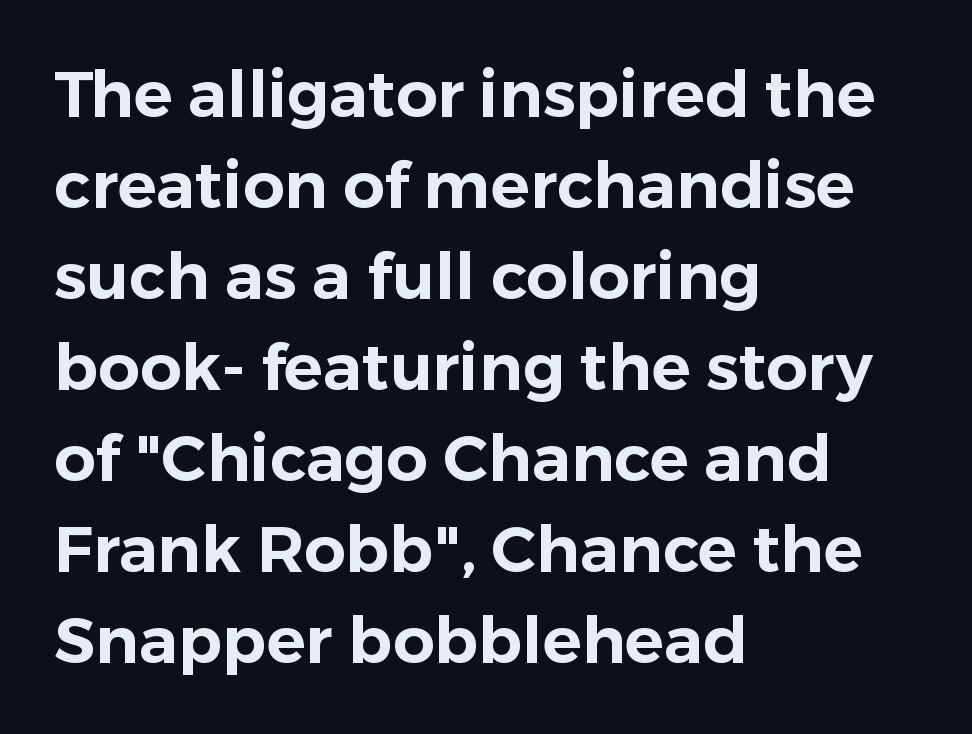
{"serif": "no", "italic": "no", "width": "normal", "stroke_contrast": "low", "x_height": "medium", "monospaced": "no", "underline": "no", "align": "left", "line_spacing": "normal", "line_spacing_ratio": 1.4, "letter_spacing": "normal", "letter_spacing_em": 0.0, "glyph_px": 65}
